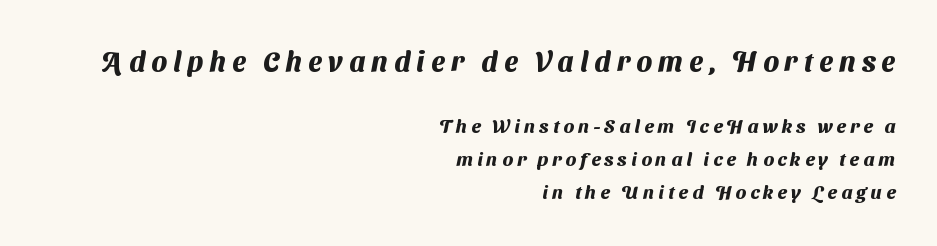
Thick stems and heavy bowls — unmistakably bold. These lines have a slow, spaced-out rhythm from letter to letter. Think of a printed novel: that variable character pitch is what you see here. Whoever set this made the first block the dominant, larger element.
